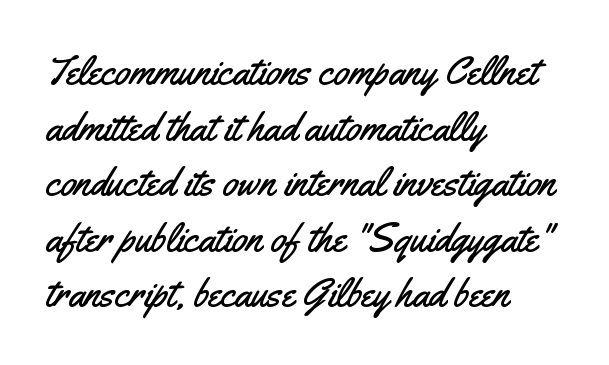
The image shows 40 px condensed sans-serif type; set left-aligned, normal line spacing (1.39x), normal letter spacing, not underlined; medium stroke contrast and a small x-height.
